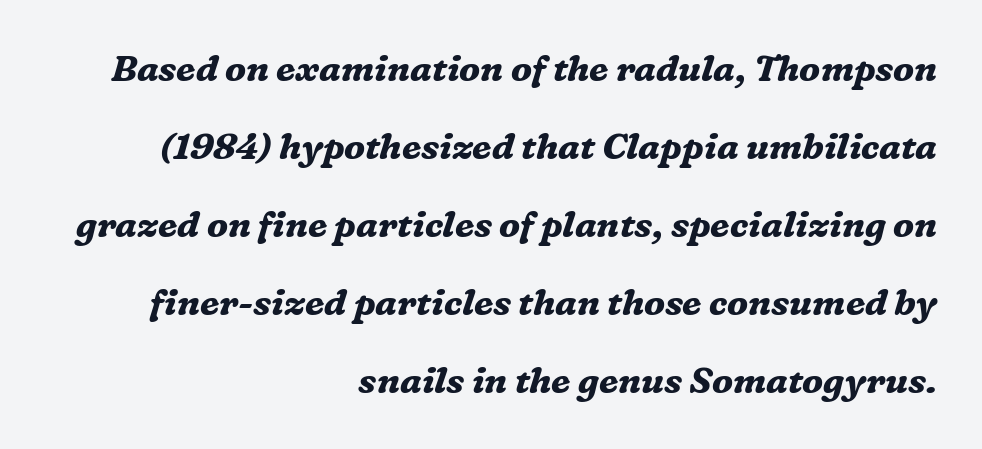
Q: Is the text bold? A: Yes.
Q: Is the text italic (slanted)? A: Yes, it leans right by about 16 degrees.
Q: Is the typeface a serif or a sans-serif typeface? A: Serif.
Q: Is the text underlined? A: No.
Q: How is the paragraph aligned? A: Right-aligned.
Q: Is the spacing between letters normal or unusually wide? A: Normal.
Q: Is the spacing between lines tight, normal or loose? A: Loose.
Q: Width (condensed, normal, or wide)? A: Normal.
Q: Stroke contrast? A: Medium.
Q: x-height? A: Medium.
Q: Monospaced? A: No.
